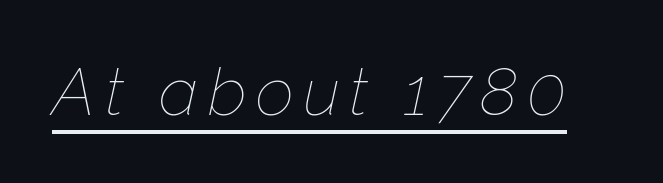
The image shows 67 px thin type, italic (leaning right); set underlined; low stroke contrast and a medium x-height.
